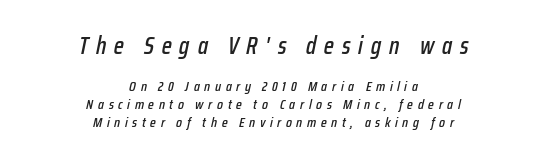
Q: Is the text italic (slanted)? A: Yes, it leans right by about 12 degrees.
Q: Is the text underlined? A: No.
Q: How is the paragraph aligned? A: Centered.
Q: Is the spacing between letters normal or unusually wide? A: Unusually wide.
Q: Is the spacing between lines tight, normal or loose? A: Normal.
Q: Which block of text is set in a larger size, the first (top) or the second (bottom)? A: The first (top) one.
